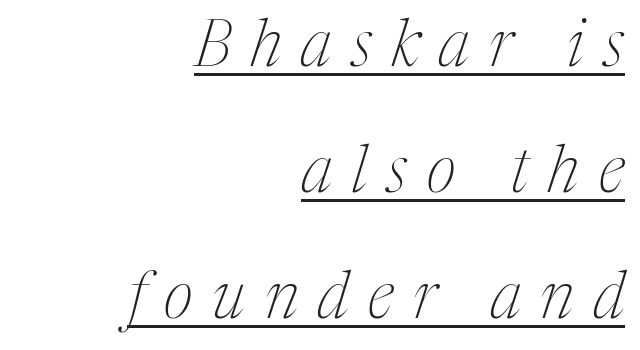
The image shows 64 px thin, condensed serif type, italic (leaning right); set right-aligned, loose line spacing (1.97x), unusually wide letter spacing (+0.31 em), underlined; medium stroke contrast and a medium x-height.
